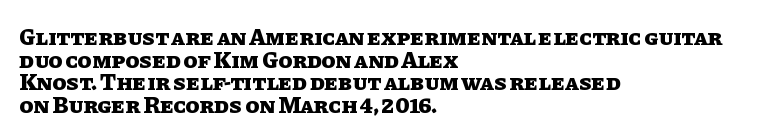
Q: Is the text bold? A: Yes.
Q: Is the text italic (slanted)? A: No, it is upright.
Q: Is the text underlined? A: No.
Q: How is the paragraph aligned? A: Left-aligned.
Q: Is the spacing between letters normal or unusually wide? A: Normal.
Q: Is the spacing between lines tight, normal or loose? A: Tight.
